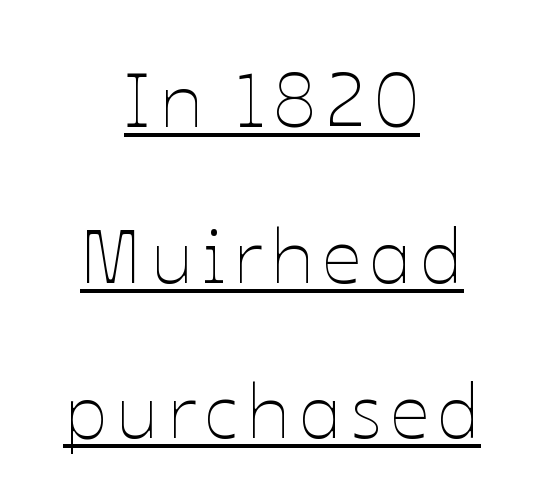
The face used here appears with an underline applied. Vertical stems look standard width or narrower in stroke. In terms of posture, this sample is upright. This block would shrink considerably if given ordinary leading; it's expanded now.
